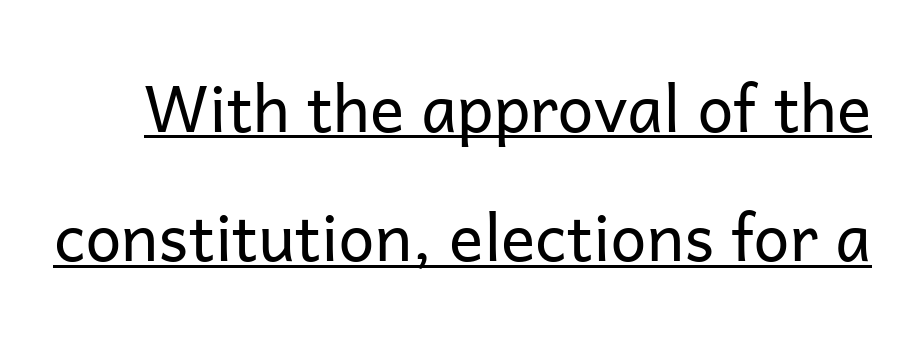
{"serif": "no", "italic": "no", "bold": "no", "weight": "regular", "width": "normal", "stroke_contrast": "low", "x_height": "medium", "monospaced": "no", "underline": "yes", "line_spacing": "loose", "line_spacing_ratio": 2.02, "letter_spacing": "normal", "letter_spacing_em": 0.0, "glyph_px": 64}
